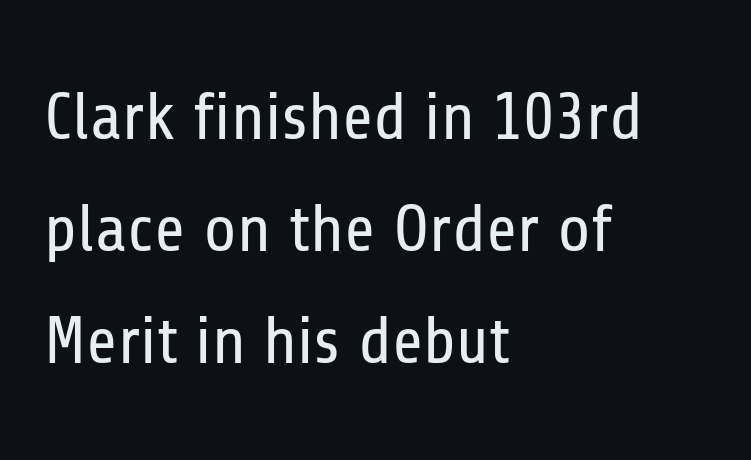
{"serif": "no", "italic": "no", "bold": "no", "weight": "regular", "width": "condensed", "stroke_contrast": "low", "x_height": "medium", "monospaced": "no", "underline": "no", "align": "left", "line_spacing": "normal", "line_spacing_ratio": 1.67, "letter_spacing": "normal", "letter_spacing_em": 0.0, "glyph_px": 67}
